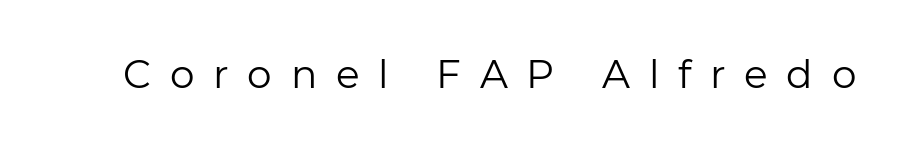
Note the varied advance widths — an 'i' is clearly narrower than an 'm'. Rule under the text: the space is simply empty. Substantial extra tracking has been applied to these lines. This is the regular roman posture of the typeface.
